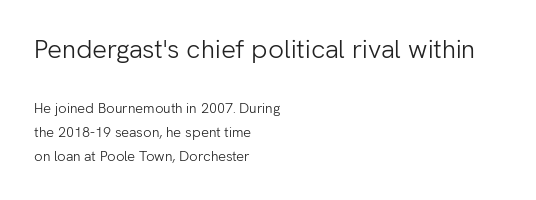
Nothing unusual about the tracking: characters are spaced as the font intends. The lines in this sample share a left origin and differ only in where they stop. The letters in the upper block stand taller than those in the block below. Letters rest on an invisible, unmarked baseline. No heavy texture on the line: the type isn't bold. When letters stand straight like this, we call the style roman or upright.
